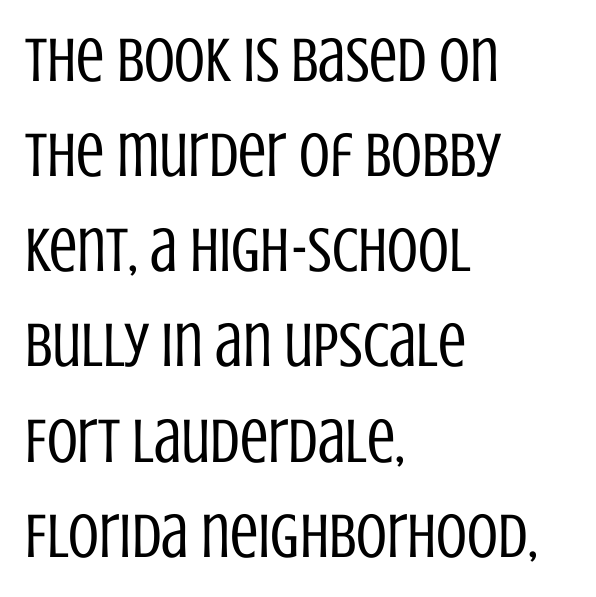
A typesetter would call this proportional, since set widths differ per character. The gaps between neighbouring characters are ordinary and unremarkable. The passage is arranged the way most books set body copy — flush left. Leading matches the norm, producing a regular column. The foot of each line stays bare and open. The font is comparable to plain body text, perhaps lighter.
